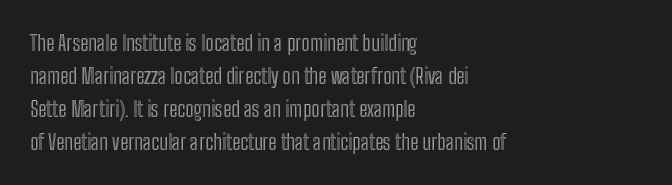
Do the letters lean? They stand straight. You could call the tracking neutral — neither tight nor loose. The passage shown is not underscored anywhere. The ragged edge is on the right, which tells us the setting is flush left. Students, observe: this is what conventionally led text looks like.
